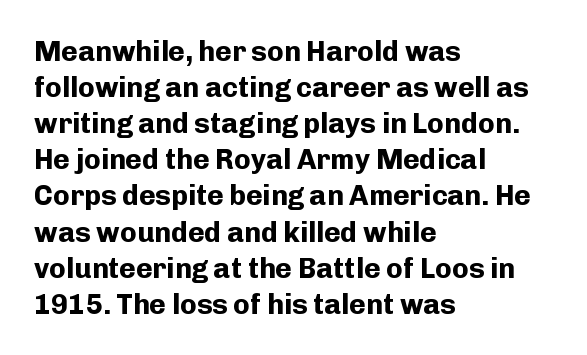
{"serif": "no", "italic": "no", "bold": "yes", "weight": "bold", "width": "normal", "stroke_contrast": "low", "x_height": "medium", "monospaced": "no", "underline": "no", "align": "left", "line_spacing": "normal", "line_spacing_ratio": 1.29, "letter_spacing": "normal", "letter_spacing_em": 0.0, "glyph_px": 28}
